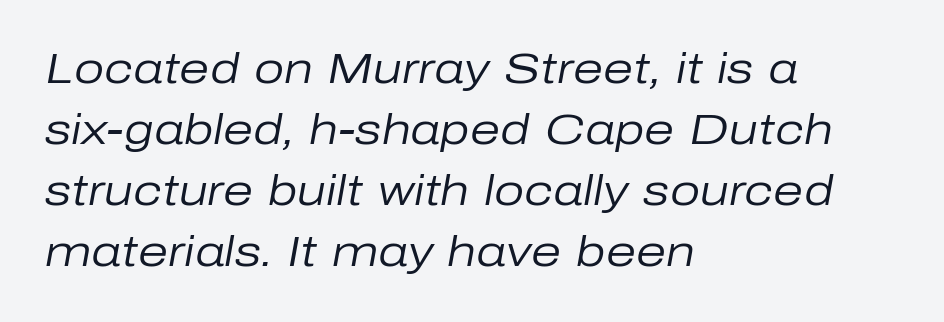
{"italic": "yes", "lean": "right", "slant_degrees": 10, "bold": "no", "weight": "regular", "width": "normal", "stroke_contrast": "low", "x_height": "medium", "monospaced": "no", "underline": "no", "align": "left", "line_spacing": "normal", "line_spacing_ratio": 1.42, "letter_spacing": "normal", "letter_spacing_em": 0.0, "glyph_px": 43}
